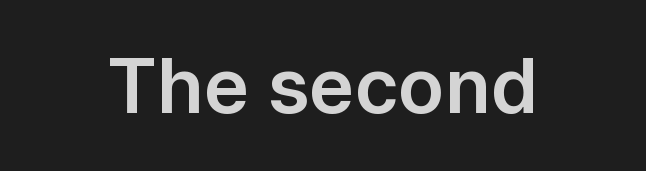
The image shows 76 px sans-serif type, upright; set normal letter spacing, not underlined; low stroke contrast and a medium x-height.
